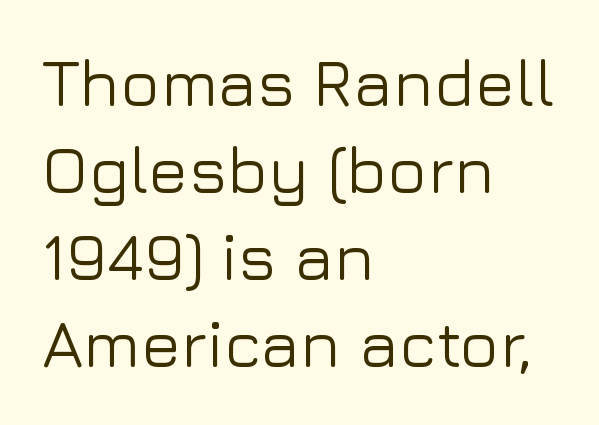
Q: Is the text italic (slanted)? A: No, it is upright.
Q: Is the typeface a serif or a sans-serif typeface? A: Sans-serif.
Q: Is the text underlined? A: No.
Q: How is the paragraph aligned? A: Left-aligned.
Q: Is the spacing between letters normal or unusually wide? A: Normal.
Q: Is the spacing between lines tight, normal or loose? A: Normal.
Q: Width (condensed, normal, or wide)? A: Normal.
Q: Stroke contrast? A: Low.
Q: x-height? A: Medium.
Q: Monospaced? A: No.
